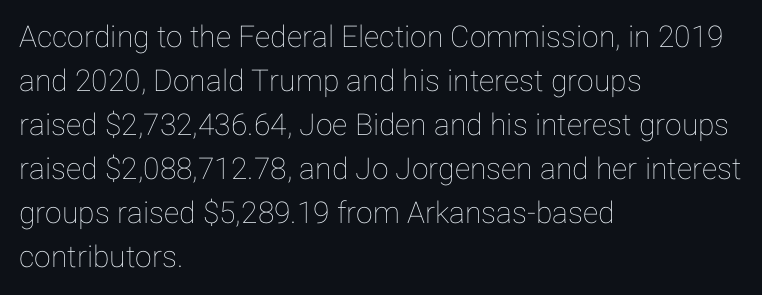
Q: Is the text italic (slanted)? A: No, it is upright.
Q: Is the text underlined? A: No.
Q: How is the paragraph aligned? A: Left-aligned.
Q: Is the spacing between letters normal or unusually wide? A: Normal.
Q: Is the spacing between lines tight, normal or loose? A: Normal.
Q: Width (condensed, normal, or wide)? A: Normal.
Q: Stroke contrast? A: Low.
Q: x-height? A: Medium.
Q: Monospaced? A: No.
